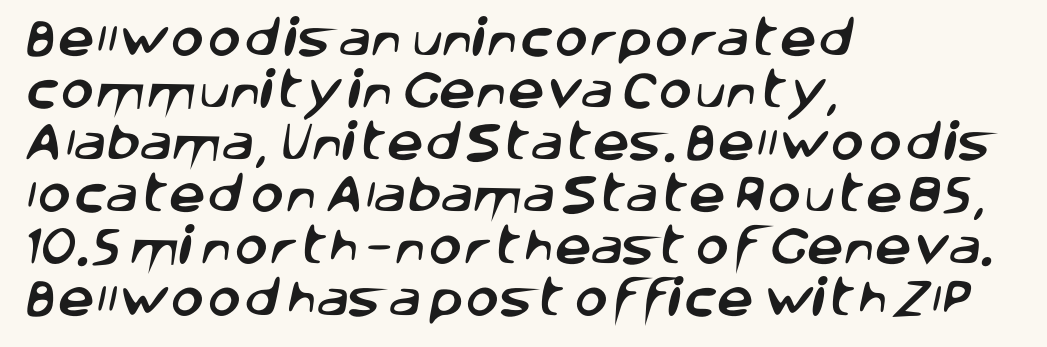
Q: Is the typeface a serif or a sans-serif typeface? A: Sans-serif.
Q: Is the text underlined? A: No.
Q: How is the paragraph aligned? A: Left-aligned.
Q: Is the spacing between letters normal or unusually wide? A: Normal.
Q: Is the spacing between lines tight, normal or loose? A: Normal.
Q: Width (condensed, normal, or wide)? A: Normal.
Q: Stroke contrast? A: Low.
Q: x-height? A: Large.
Q: Monospaced? A: No.
